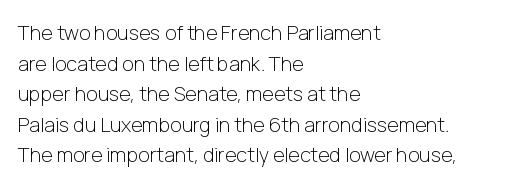
The image shows 20 px text type, upright; set left-aligned, normal line spacing (1.53x), normal letter spacing, not underlined.
